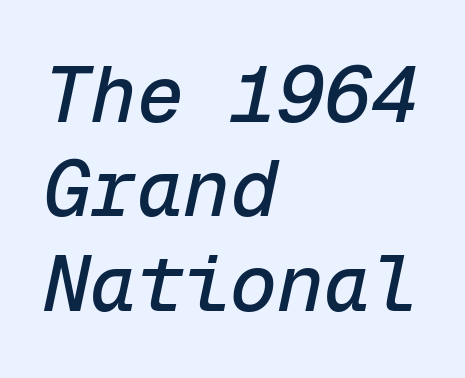
Type without underlining. Do the characters align in a grid? Yes, the font is monospaced. Quick note: italic. Here the glyphs are tracked normally, forming tight word shapes. The typesetter chose a ragged-right arrangement here.
